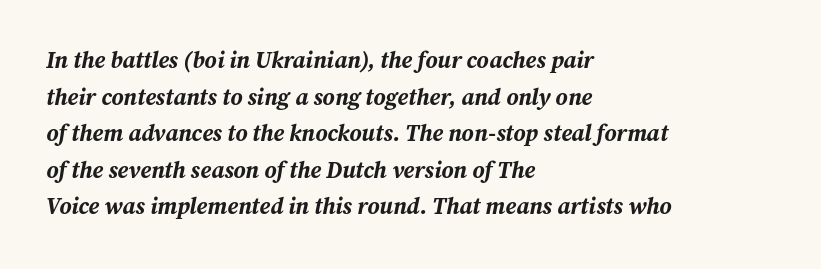
The image shows 23 px bold type, italic (leaning right); set left-aligned, normal line spacing (1.59x), normal letter spacing, not underlined.
